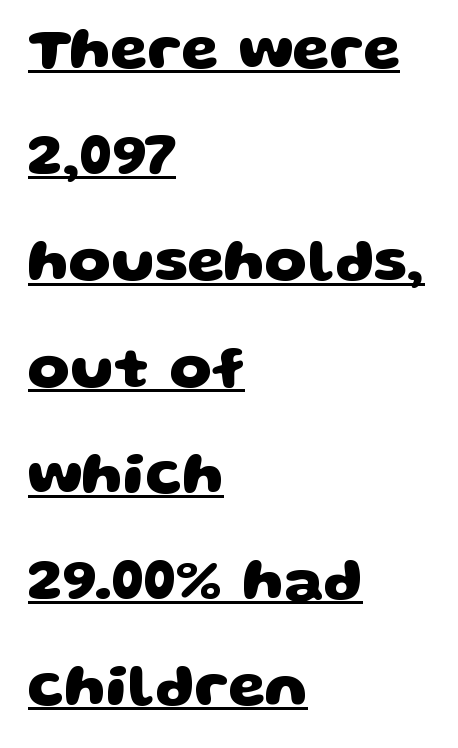
{"serif": "no", "bold": "yes", "weight": "heavy", "width": "wide", "stroke_contrast": "low", "x_height": "large", "monospaced": "no", "underline": "yes", "align": "left", "line_spacing_ratio": 1.77, "letter_spacing": "normal", "letter_spacing_em": 0.0, "glyph_px": 60}
